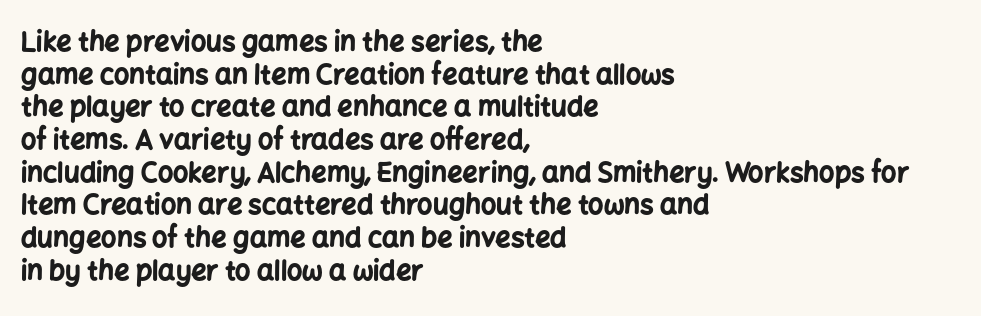
The image shows 27 px bold type, upright; set left-aligned, line spacing 1.21x, normal letter spacing, not underlined.
